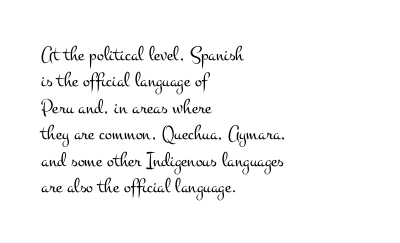
Q: Is the text bold? A: No.
Q: Is the text italic (slanted)? A: Yes.
Q: Is the text underlined? A: No.
Q: How is the paragraph aligned? A: Left-aligned.
Q: Is the spacing between letters normal or unusually wide? A: Normal.
Q: Is the spacing between lines tight, normal or loose? A: Normal.
